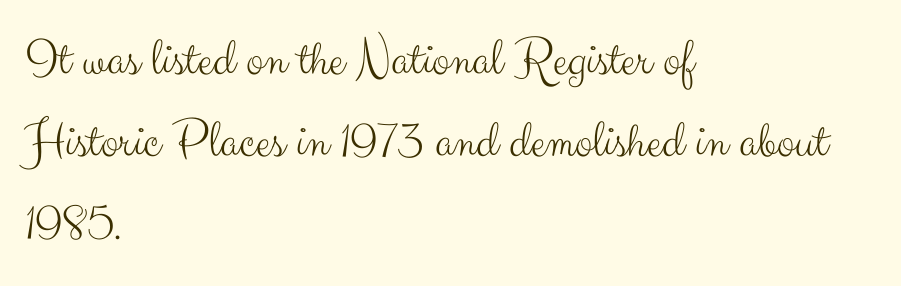
These lines are composed in type without serifs. You could not count columns in this text — the font is proportionally spaced. Nobody touched the tracking dial on this one. The text block is weighted toward the left margin, trailing off unevenly rightward.
